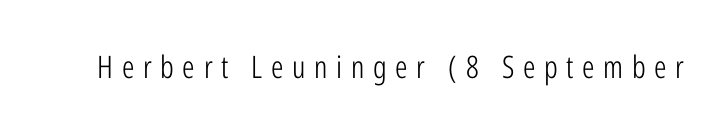
The image shows 31 px light, condensed sans-serif type, upright; set unusually wide letter spacing (+0.28 em), not underlined; low stroke contrast and a medium x-height.
